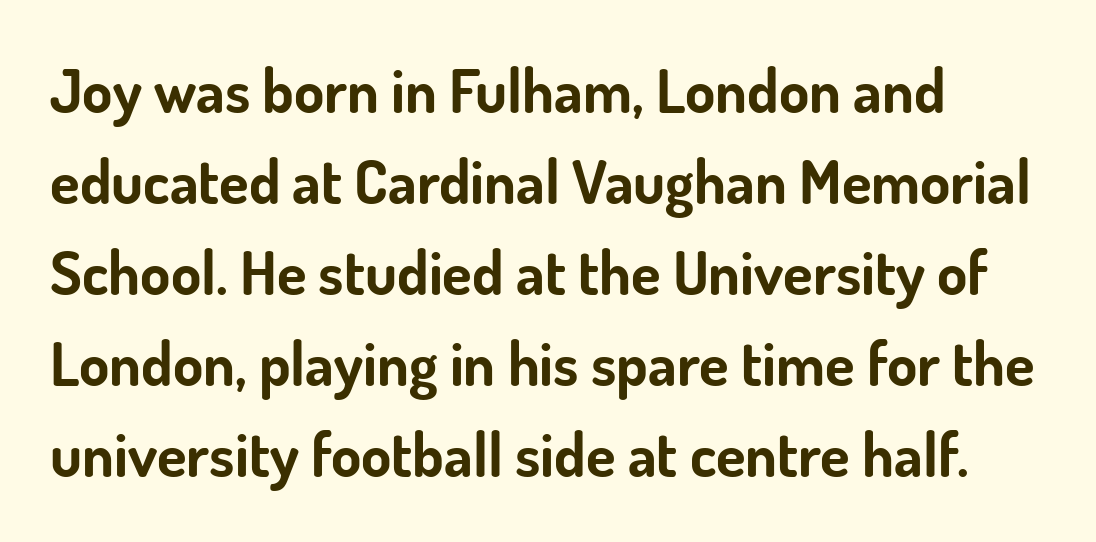
{"serif": "no", "italic": "no", "bold": "yes", "weight": "bold", "width": "normal", "stroke_contrast": "low", "x_height": "small", "monospaced": "no", "underline": "no", "align": "left", "line_spacing": "normal", "line_spacing_ratio": 1.49, "letter_spacing": "normal", "letter_spacing_em": 0.0, "glyph_px": 61}
